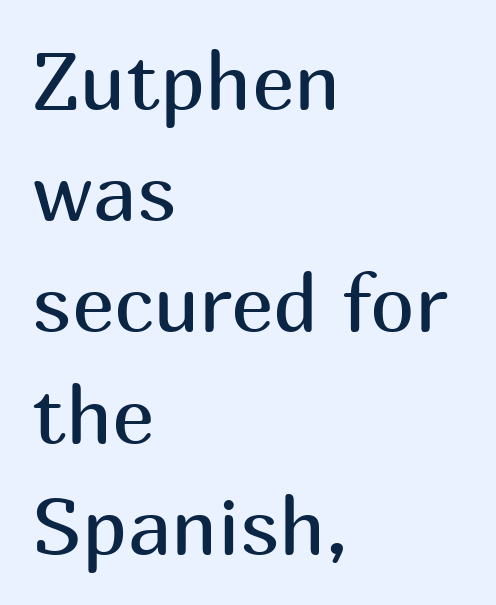
The image shows 80 px regular-weight sans-serif type, upright; set left-aligned, normal line spacing (1.39x), normal letter spacing, not underlined; medium stroke contrast and a medium x-height.
